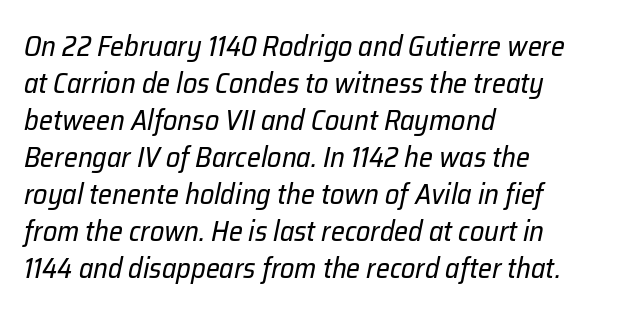
Q: Is the text bold? A: No.
Q: Is the text italic (slanted)? A: Yes, it leans right by about 12 degrees.
Q: Is the text underlined? A: No.
Q: How is the paragraph aligned? A: Left-aligned.
Q: Is the spacing between letters normal or unusually wide? A: Normal.
Q: Is the spacing between lines tight, normal or loose? A: Normal.
Q: Width (condensed, normal, or wide)? A: Normal.
Q: Stroke contrast? A: Low.
Q: x-height? A: Medium.
Q: Monospaced? A: No.
